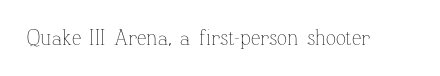
{"italic": "no", "bold": "no", "underline": "no", "letter_spacing": "normal", "letter_spacing_em": 0.0, "glyph_px": 21}
